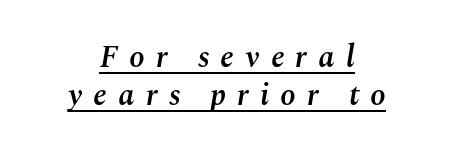
Q: Is the text bold? A: Semi-bold.
Q: Is the text italic (slanted)? A: Yes, it leans right by about 10 degrees.
Q: Is the text underlined? A: Yes.
Q: How is the paragraph aligned? A: Centered.
Q: Is the spacing between letters normal or unusually wide? A: Unusually wide.
Q: Width (condensed, normal, or wide)? A: Normal.
Q: Stroke contrast? A: Medium.
Q: x-height? A: Medium.
Q: Monospaced? A: No.
